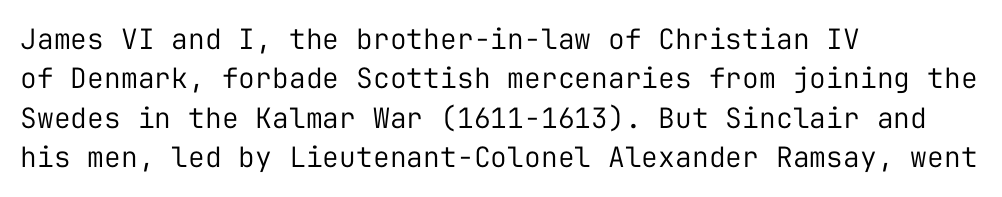
The image shows 28 px regular-weight sans-serif type, upright, monospaced; set left-aligned, normal line spacing (1.41x), normal letter spacing, not underlined; low stroke contrast and a medium x-height.
